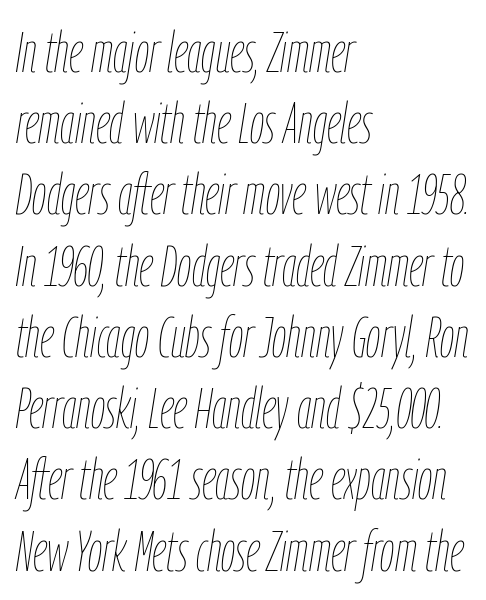
{"italic": "yes", "lean": "right", "slant_degrees": 9, "bold": "no", "weight": "thin", "width": "condensed", "stroke_contrast": "low", "x_height": "medium", "monospaced": "no", "underline": "no", "align": "left", "line_spacing": "normal", "line_spacing_ratio": 1.25, "letter_spacing": "normal", "letter_spacing_em": 0.0, "glyph_px": 57}
